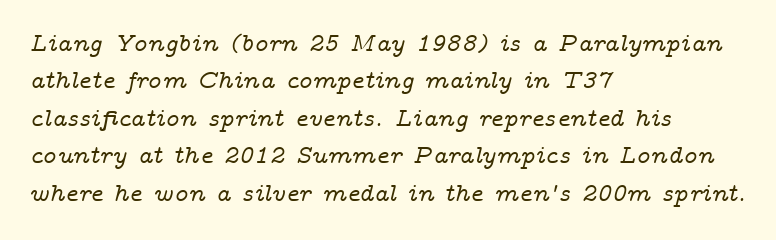
The image shows 25 px text type, italic (leaning right); set left-aligned, normal line spacing (1.5x), normal letter spacing, not underlined.
